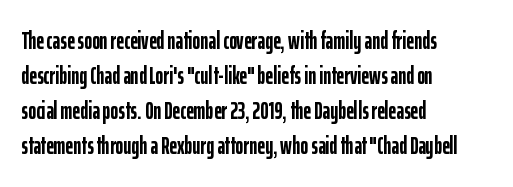
A classic flush-left, rag-right setting is used for this passage. The strokes are fattened all the way to bold. Plain, unruled lines of type. Tracking value appears to be zero — textbook default spacing.
